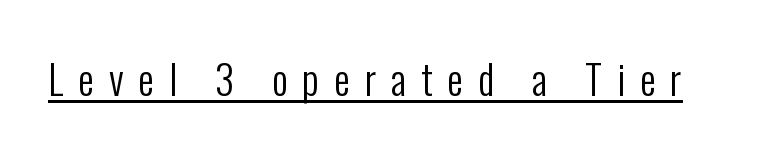
The image shows 40 px regular-weight, condensed sans-serif type, upright; set unusually wide letter spacing (+0.37 em), underlined; low stroke contrast and a medium x-height.
